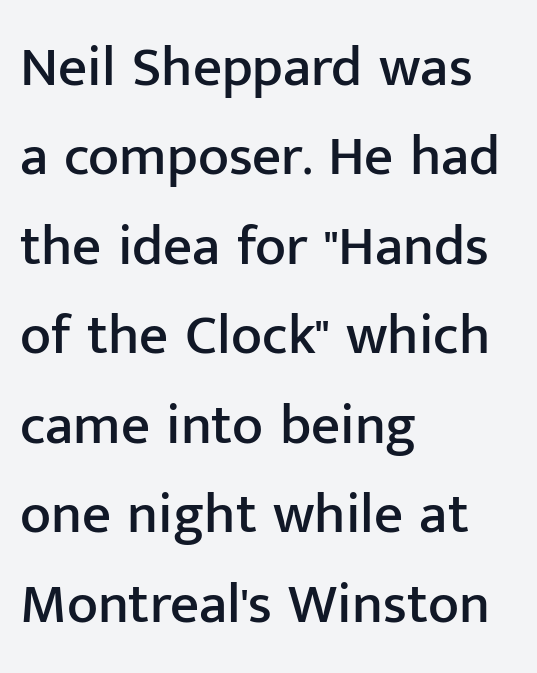
Q: Is the text italic (slanted)? A: No, it is upright.
Q: Is the typeface a serif or a sans-serif typeface? A: Sans-serif.
Q: Is the text underlined? A: No.
Q: How is the paragraph aligned? A: Left-aligned.
Q: Is the spacing between letters normal or unusually wide? A: Normal.
Q: Is the spacing between lines tight, normal or loose? A: Normal.
Q: Width (condensed, normal, or wide)? A: Normal.
Q: Stroke contrast? A: Low.
Q: x-height? A: Medium.
Q: Monospaced? A: No.
